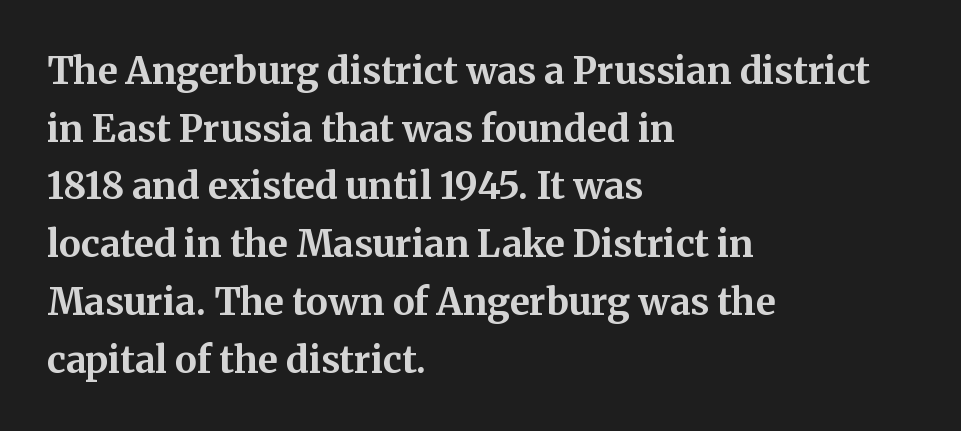
The image shows 37 px bold serif type, upright; set left-aligned, normal line spacing (1.56x), normal letter spacing, not underlined; medium stroke contrast and a medium x-height.
